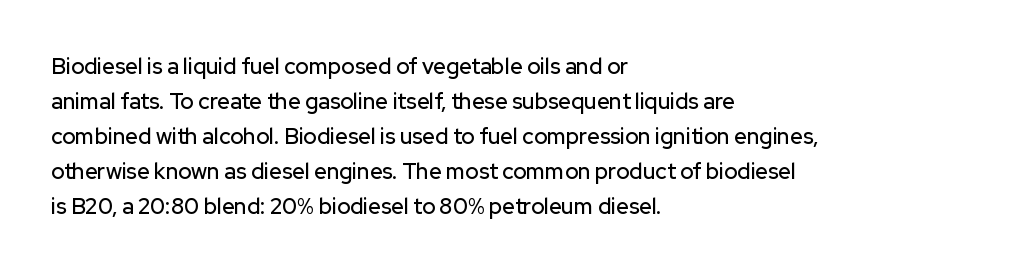
The vertical gap from one line to the next is medium. In terms of posture, this sample is upright. The ragged edge is on the right, which tells us the setting is flush left. Look at the tracking — it's just the regular setting, nothing added. Only glyphs here, with clear space below each row.
